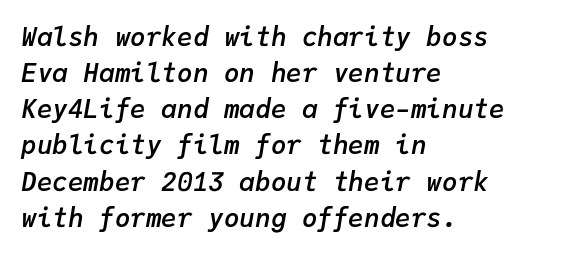
Q: Is the text bold? A: Semi-bold.
Q: Is the text italic (slanted)? A: Yes, it leans right by about 9 degrees.
Q: Is the text underlined? A: No.
Q: How is the paragraph aligned? A: Left-aligned.
Q: Is the spacing between letters normal or unusually wide? A: Normal.
Q: Is the spacing between lines tight, normal or loose? A: Normal.
